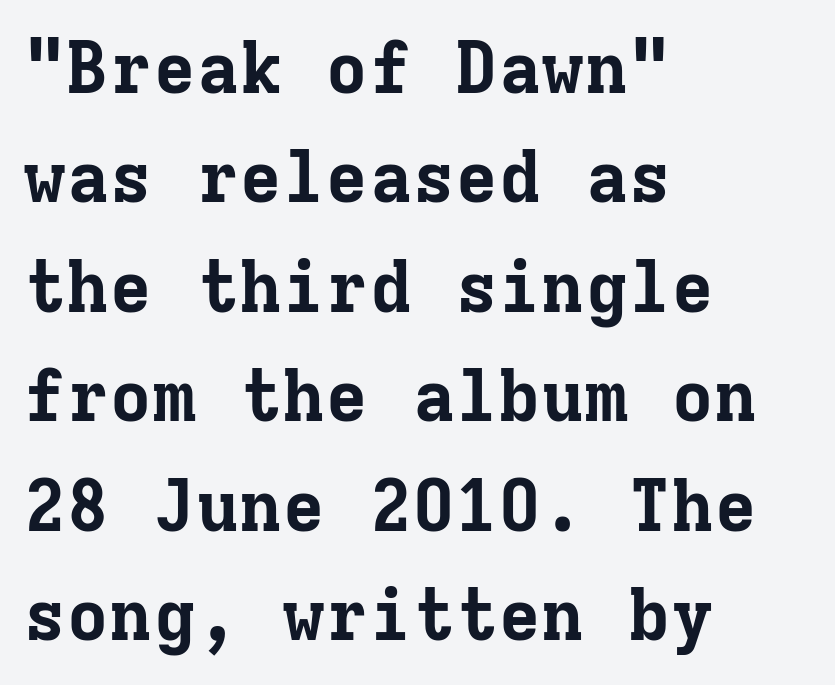
{"serif": "yes", "italic": "no", "bold": "yes", "weight": "bold", "width": "normal", "stroke_contrast": "low", "x_height": "medium", "monospaced": "yes", "underline": "no", "align": "left", "line_spacing": "normal", "line_spacing_ratio": 1.52, "letter_spacing": "normal", "letter_spacing_em": 0.0, "glyph_px": 72}
